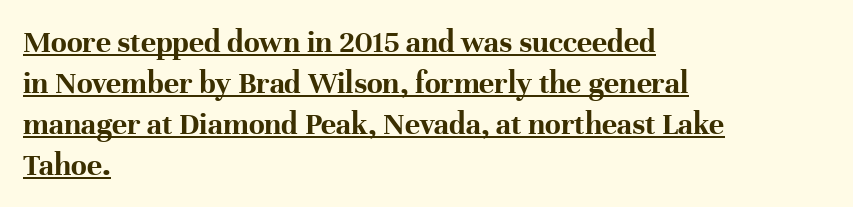
{"serif": "yes", "italic": "no", "bold": "yes", "weight": "bold", "width": "normal", "stroke_contrast": "high", "x_height": "medium", "monospaced": "no", "underline": "yes", "align": "left", "line_spacing": "normal", "line_spacing_ratio": 1.28, "letter_spacing": "normal", "letter_spacing_em": 0.0, "glyph_px": 32}
